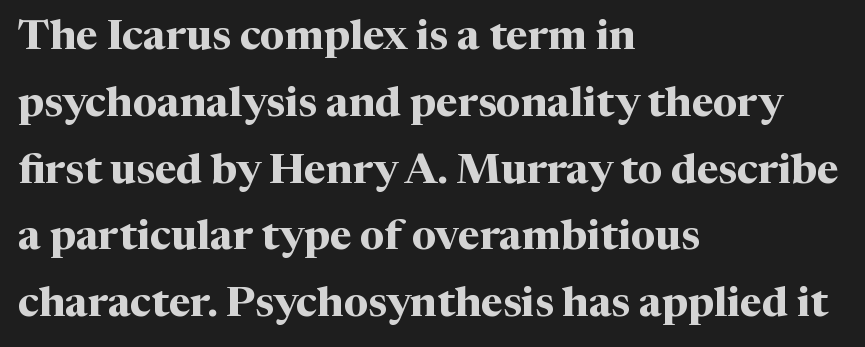
Q: Is the text bold? A: Yes.
Q: Is the text italic (slanted)? A: No, it is upright.
Q: Is the typeface a serif or a sans-serif typeface? A: Serif.
Q: Is the text underlined? A: No.
Q: How is the paragraph aligned? A: Left-aligned.
Q: Is the spacing between letters normal or unusually wide? A: Normal.
Q: Is the spacing between lines tight, normal or loose? A: Normal.
Q: Width (condensed, normal, or wide)? A: Normal.
Q: Stroke contrast? A: Medium.
Q: x-height? A: Medium.
Q: Monospaced? A: No.
